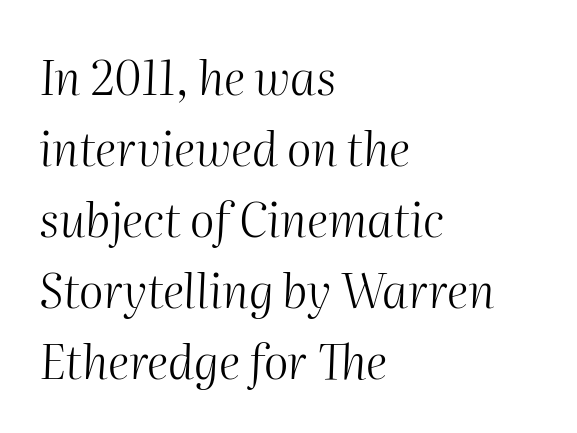
{"italic": "yes", "lean": "right", "slant_degrees": 2, "bold": "no", "weight": "light", "width": "normal", "stroke_contrast": "medium", "x_height": "medium", "monospaced": "no", "underline": "no", "align": "left", "line_spacing": "normal", "line_spacing_ratio": 1.51, "letter_spacing": "normal", "letter_spacing_em": 0.0, "glyph_px": 47}
